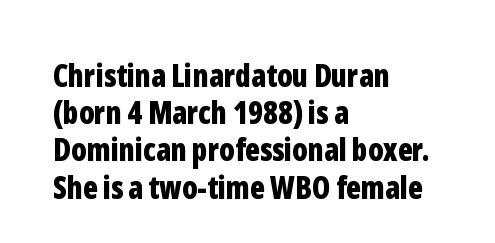
The paragraph has a hard left edge and a soft right edge. The passage shown has conventional tracking throughout. Bare-footed words on every line. This is roman type, the default non-slanted kind. Letterform terminals end flat and unadorned throughout the passage.
